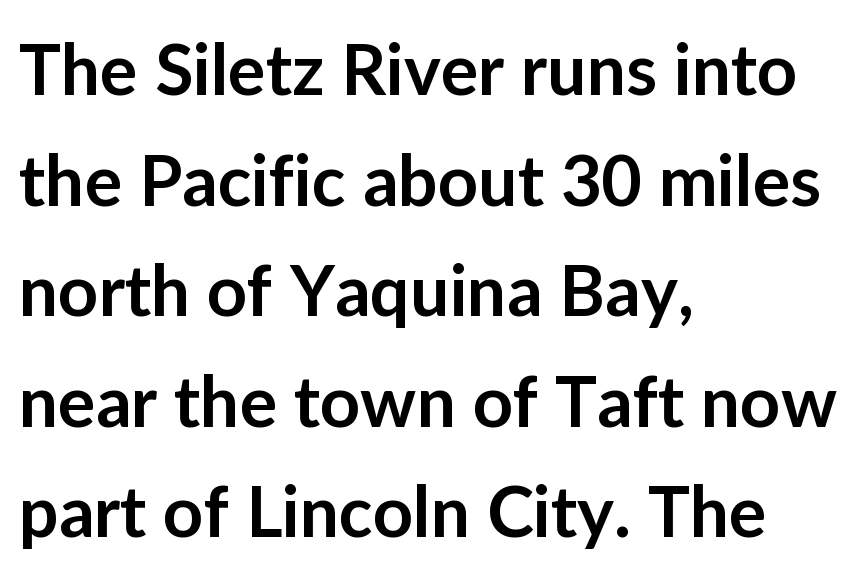
Q: Is the text bold? A: Semi-bold.
Q: Is the text italic (slanted)? A: No, it is upright.
Q: Is the typeface a serif or a sans-serif typeface? A: Sans-serif.
Q: Is the text underlined? A: No.
Q: How is the paragraph aligned? A: Left-aligned.
Q: Is the spacing between letters normal or unusually wide? A: Normal.
Q: Is the spacing between lines tight, normal or loose? A: Normal.
Q: Width (condensed, normal, or wide)? A: Normal.
Q: Stroke contrast? A: Low.
Q: x-height? A: Medium.
Q: Monospaced? A: No.
